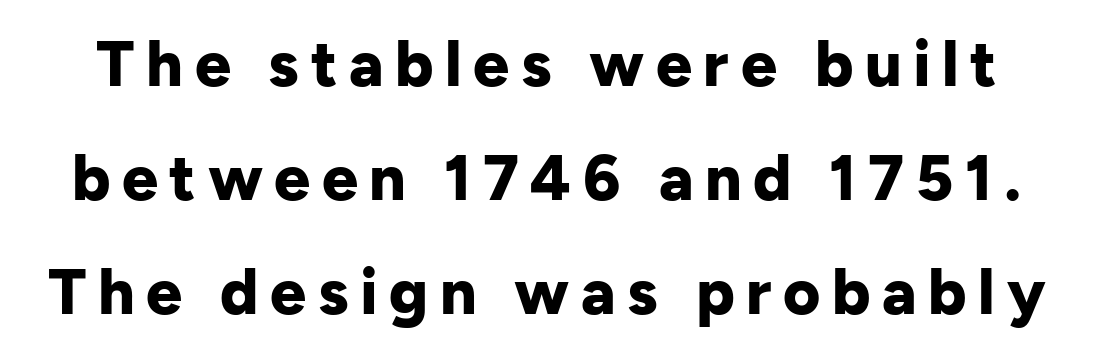
The image shows 64 px bold sans-serif type, upright; set line spacing 1.78x, not underlined; low stroke contrast and a medium x-height.
